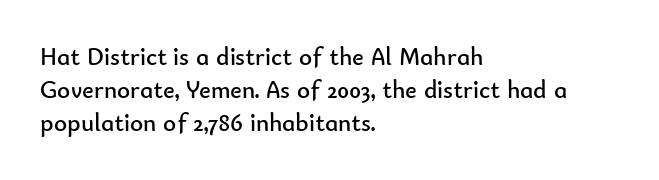
{"italic": "no", "bold": "no", "underline": "no", "align": "left", "line_spacing": "normal", "line_spacing_ratio": 1.33, "letter_spacing": "normal", "letter_spacing_em": 0.0, "glyph_px": 25}
